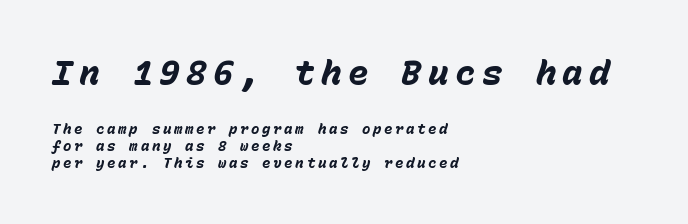
Q: Is the text bold? A: Yes.
Q: Is the text italic (slanted)? A: Yes, it leans right by about 15 degrees.
Q: Is the text underlined? A: No.
Q: How is the paragraph aligned? A: Left-aligned.
Q: Which block of text is set in a larger size, the first (top) or the second (bottom)? A: The first (top) one.
Q: Width (condensed, normal, or wide)? A: Normal.
Q: Stroke contrast? A: Low.
Q: x-height? A: Medium.
Q: Monospaced? A: Yes.
